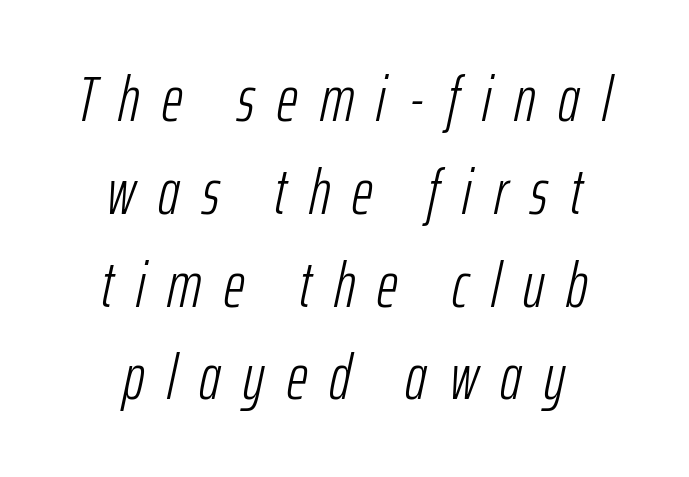
The face looks like a standard text weight, possibly lighter. Unmarked baselines from the first word to the last. Notice how the passage keeps no hard edge, just a central spine. The text carries the slant typical of an italic or oblique font. Short note: letters widely spaced.
